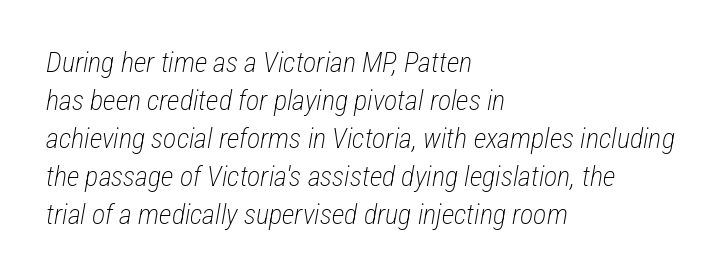
{"italic": "yes", "lean": "right", "slant_degrees": 12, "bold": "no", "weight": "light", "width": "condensed", "stroke_contrast": "low", "x_height": "medium", "monospaced": "no", "underline": "no", "align": "left", "line_spacing": "normal", "line_spacing_ratio": 1.36, "letter_spacing": "normal", "letter_spacing_em": 0.0, "glyph_px": 28}
